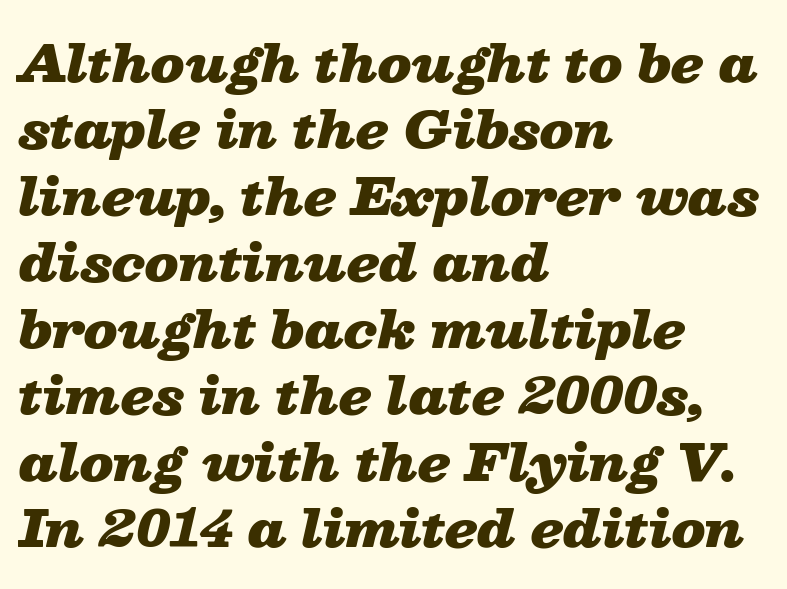
The words here are not underlined. This sample is left-justified, so line endings fall wherever the words run out. Tall strokes in this sample are angled rather than plumb. Thick stems and heavy bowls — unmistakably bold. A typesetter would call this proportional, since set widths differ per character.
